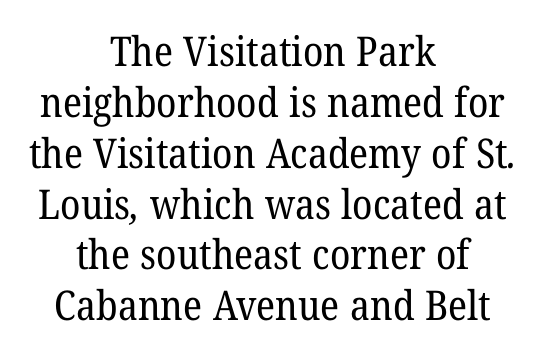
The face looks like a standard text weight, possibly lighter. These lines are rendered in a variable-pitch font. Plain, unruled lines of type. If you folded the block vertically in half, each line would mirror itself in length. The rendering shows small feet on the letterforms — a serif design.
